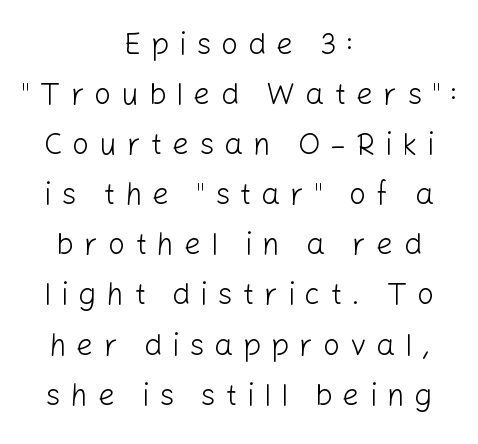
{"serif": "no", "italic": "no", "bold": "no", "weight": "light", "width": "normal", "stroke_contrast": "low", "x_height": "medium", "monospaced": "no", "underline": "no", "align": "center", "line_spacing": "normal", "line_spacing_ratio": 1.67, "letter_spacing": "wide", "letter_spacing_em": 0.33, "glyph_px": 30}
